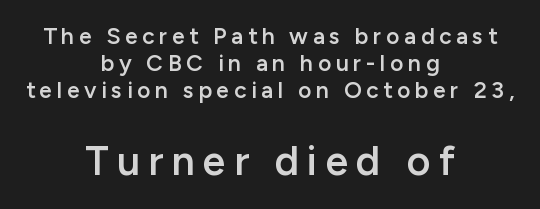
{"serif": "no", "italic": "no", "bold": "semi", "weight": "semibold", "width": "normal", "stroke_contrast": "low", "x_height": "medium", "monospaced": "no", "underline": "no", "align": "center", "line_spacing_ratio": 1.18, "letter_spacing": "wide", "letter_spacing_em": 0.2, "larger_block": "second", "size_ratio": 1.78, "glyph_px": 41}
